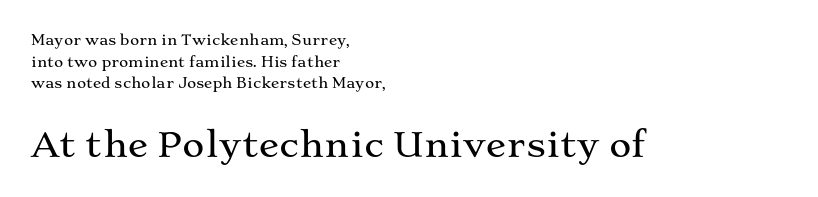
A typesetter would call this zero additional tracking. Does the copy run flush right? No — it runs flush left. A typesetter would call this leading conventional body-copy spacing. Tall strokes in this sample are plumb rather than angled. Character widths vary here, with narrow letters taking less room than wide ones. Letterform terminals end in serifs throughout the passage.
